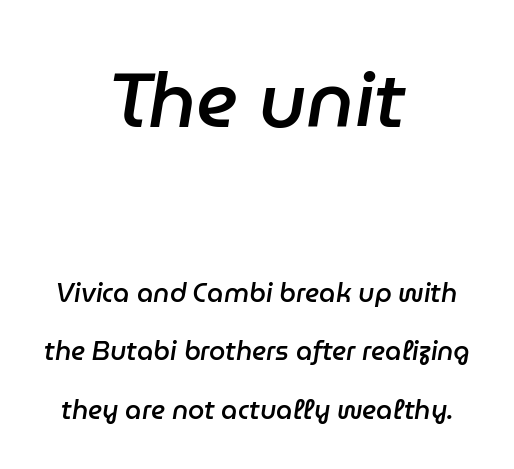
The image shows 77 px semibold type, italic (leaning right); set centered, loose line spacing (2.24x), normal letter spacing, not underlined; the first (top) block is 2.96x larger; low stroke contrast and a medium x-height.
